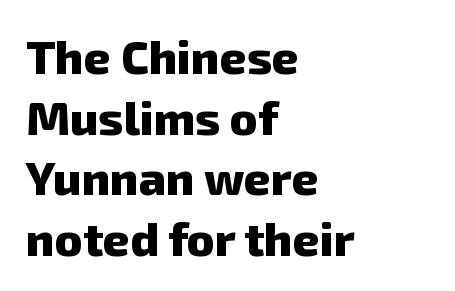
{"serif": "no", "bold": "yes", "weight": "heavy", "width": "normal", "stroke_contrast": "low", "x_height": "medium", "monospaced": "no", "underline": "no", "align": "left", "line_spacing": "normal", "line_spacing_ratio": 1.29, "letter_spacing": "normal", "letter_spacing_em": 0.0, "glyph_px": 47}
